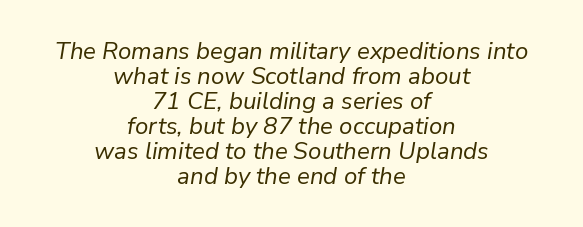
{"italic": "yes", "lean": "right", "slant_degrees": 9, "bold": "no", "underline": "no", "align": "center", "line_spacing": "tight", "line_spacing_ratio": 1.04, "letter_spacing": "normal", "letter_spacing_em": 0.0, "glyph_px": 24}
